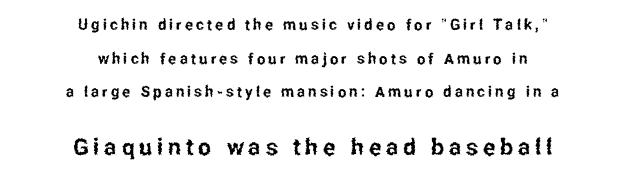
The image shows 23 px text type, upright; set centered, loose line spacing (2.24x), unusually wide letter spacing (+0.21 em), not underlined; the second (bottom) block is 1.53x larger.
